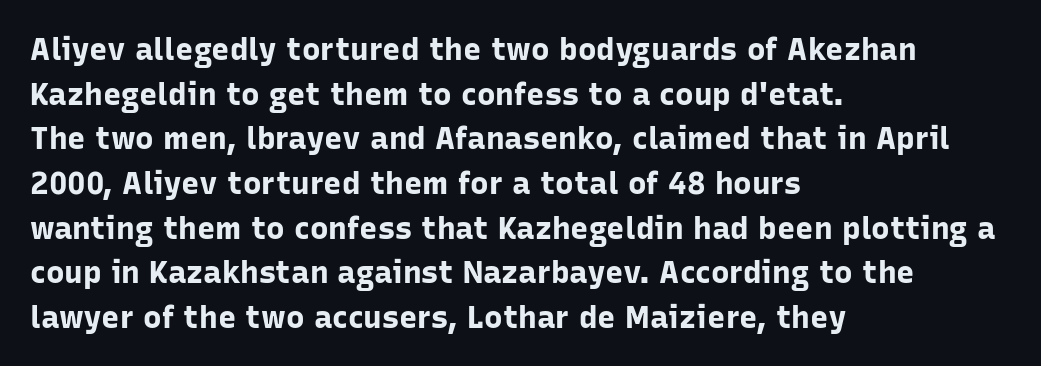
The glyphs are unaccompanied by any horizontal stroke below them. You could call the tracking neutral — neither tight nor loose. Stroke thickness is high; the sample reads as a true bold. Italic? Not at all — the glyphs are vertical. The face used here is proportionally spaced, like ordinary book or web type.
